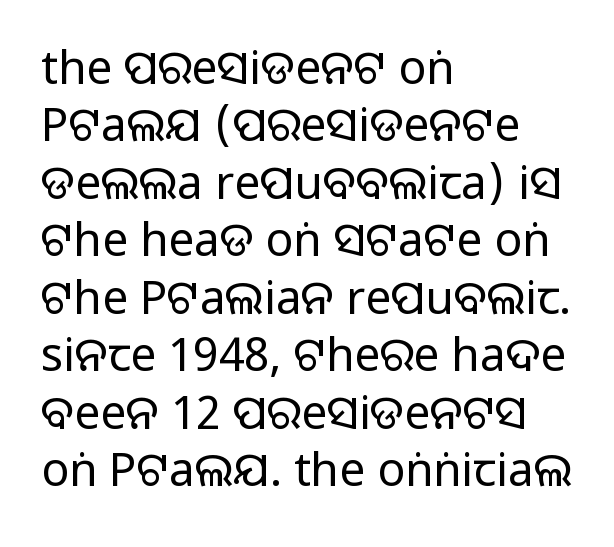
Q: Is the text bold? A: No.
Q: Is the text italic (slanted)? A: No, it is upright.
Q: Is the typeface a serif or a sans-serif typeface? A: Sans-serif.
Q: Is the text underlined? A: No.
Q: How is the paragraph aligned? A: Left-aligned.
Q: Is the spacing between letters normal or unusually wide? A: Normal.
Q: Is the spacing between lines tight, normal or loose? A: Normal.
Q: Width (condensed, normal, or wide)? A: Normal.
Q: Stroke contrast? A: Low.
Q: x-height? A: Large.
Q: Monospaced? A: No.
